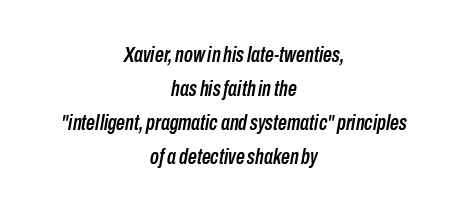
The image shows 22 px text type, italic (leaning right); set centered, normal line spacing (1.55x), normal letter spacing, not underlined.
